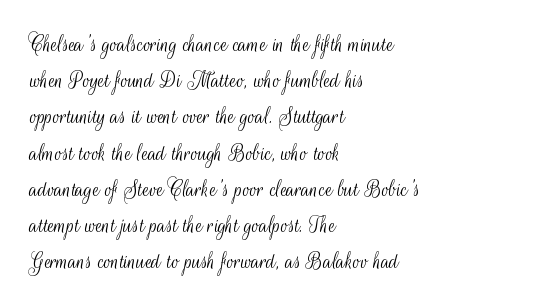
The image shows 24 px text type; set left-aligned, normal line spacing (1.51x), normal letter spacing, not underlined.
